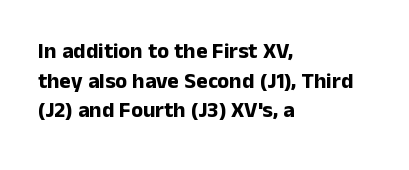
Caption: standard tracking, unaltered. Bold? Absolutely — the strokes are thick and heavy. Where is the straight margin? On the left. The line-height multiplier appears to be the usual default. Underlining? Definitely not there. Upright lettering throughout.
